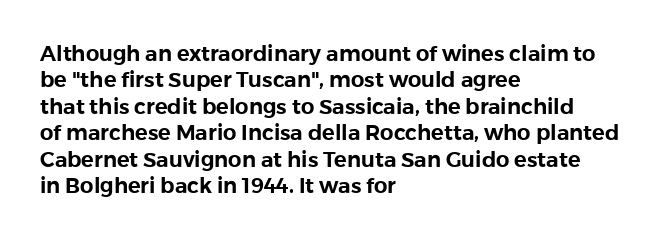
Q: Is the text italic (slanted)? A: No, it is upright.
Q: Is the text underlined? A: No.
Q: How is the paragraph aligned? A: Left-aligned.
Q: Is the spacing between letters normal or unusually wide? A: Normal.
Q: Is the spacing between lines tight, normal or loose? A: Normal.
